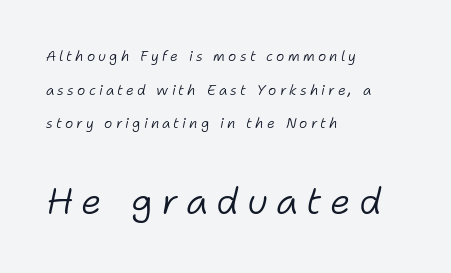
The image shows 37 px light type, italic (leaning right); set left-aligned, loose line spacing (2.4x), unusually wide letter spacing (+0.22 em), not underlined; the second (bottom) block is 2.64x larger; low stroke contrast and a medium x-height.
